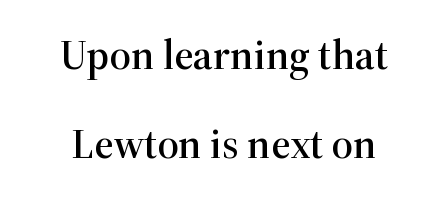
The image shows 42 px serif type, upright; set centered, loose line spacing (2.11x), normal letter spacing, not underlined; high stroke contrast and a medium x-height.
